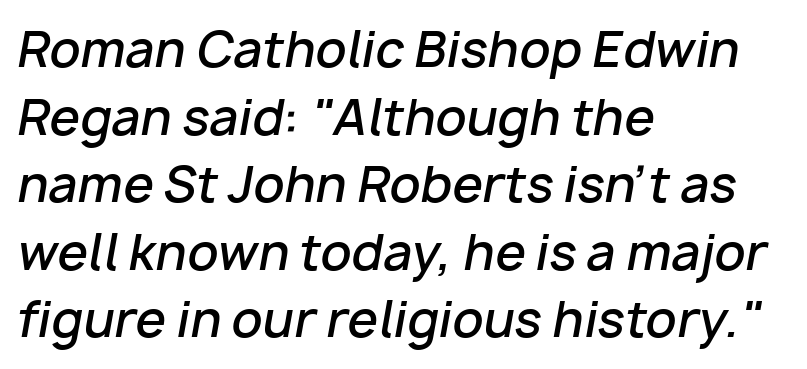
Style check: oblique. Each line starts at the same left margin while the right side varies. These words are printed semibold, heavier than regular yet not bold. Does extra space separate the letters? No, they use regular spacing. The string is rendered with underlining switched off. Each new line begins a customary step beneath the previous one.
